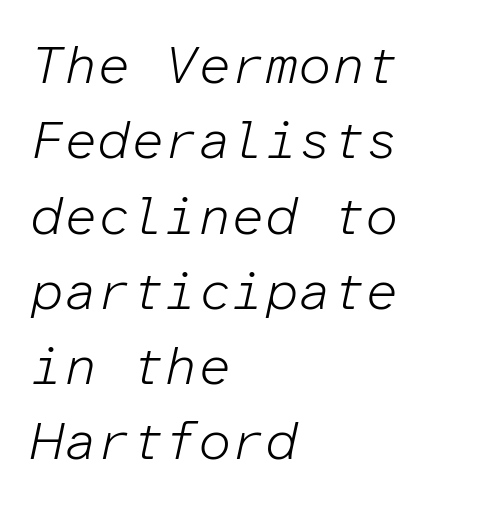
Q: Is the text bold? A: No.
Q: Is the text italic (slanted)? A: Yes, it leans right by about 12 degrees.
Q: Is the text underlined? A: No.
Q: How is the paragraph aligned? A: Left-aligned.
Q: Is the spacing between letters normal or unusually wide? A: Normal.
Q: Is the spacing between lines tight, normal or loose? A: Normal.
Q: Width (condensed, normal, or wide)? A: Normal.
Q: Stroke contrast? A: Low.
Q: x-height? A: Medium.
Q: Monospaced? A: Yes.
